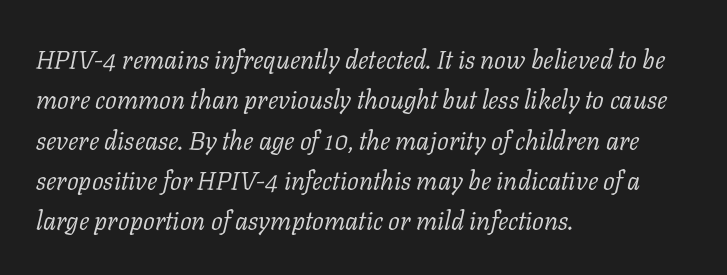
{"italic": "yes", "lean": "right", "slant_degrees": 11, "bold": "no", "underline": "no", "align": "left", "line_spacing": "normal", "line_spacing_ratio": 1.55, "letter_spacing": "normal", "letter_spacing_em": 0.0, "glyph_px": 26}
